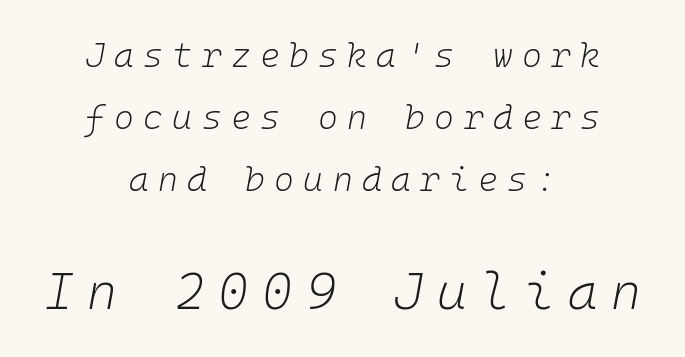
{"italic": "yes", "lean": "right", "slant_degrees": 10, "bold": "no", "weight": "light", "width": "normal", "stroke_contrast": "low", "x_height": "medium", "monospaced": "yes", "underline": "no", "align": "center", "line_spacing_ratio": 1.82, "letter_spacing": "wide", "letter_spacing_em": 0.27, "larger_block": "second", "size_ratio": 1.5, "glyph_px": 51}
